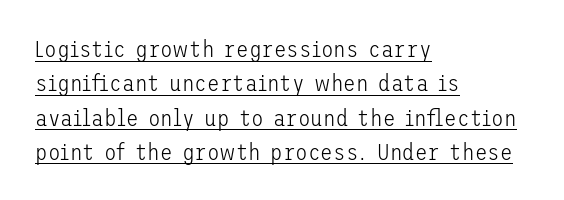
Q: Is the text bold? A: No.
Q: Is the text italic (slanted)? A: No, it is upright.
Q: Is the text underlined? A: Yes.
Q: How is the paragraph aligned? A: Left-aligned.
Q: Is the spacing between letters normal or unusually wide? A: Normal.
Q: Is the spacing between lines tight, normal or loose? A: Normal.
